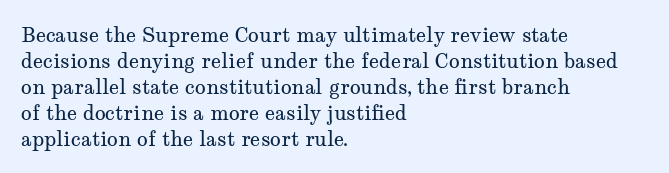
Q: Is the text bold? A: No.
Q: Is the text italic (slanted)? A: No, it is upright.
Q: Is the text underlined? A: No.
Q: How is the paragraph aligned? A: Left-aligned.
Q: Is the spacing between letters normal or unusually wide? A: Normal.
Q: Is the spacing between lines tight, normal or loose? A: Normal.
